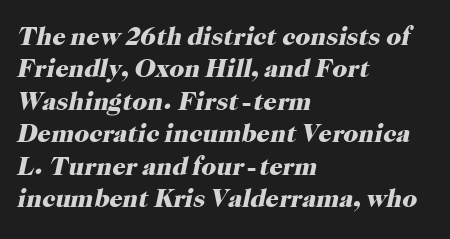
{"italic": "yes", "lean": "right", "slant_degrees": 12, "bold": "yes", "underline": "no", "align": "left", "line_spacing": "normal", "line_spacing_ratio": 1.25, "letter_spacing": "normal", "letter_spacing_em": 0.0, "glyph_px": 26}
